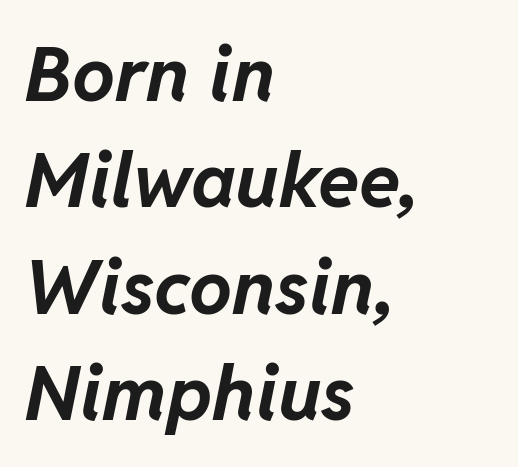
{"italic": "yes", "lean": "right", "slant_degrees": 11, "bold": "yes", "weight": "bold", "width": "normal", "stroke_contrast": "low", "x_height": "medium", "monospaced": "no", "underline": "no", "align": "left", "line_spacing": "normal", "line_spacing_ratio": 1.4, "letter_spacing": "normal", "letter_spacing_em": 0.0, "glyph_px": 76}
